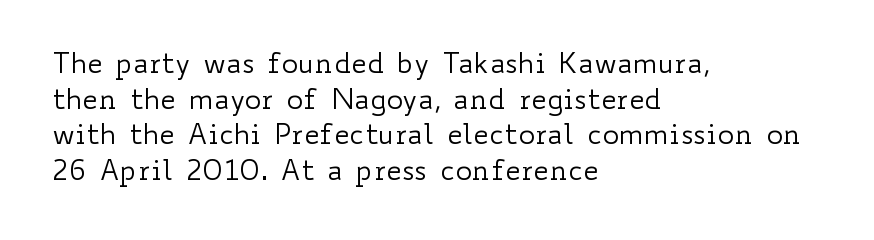
This rendering features lettering with no underline. Italic? Not at all — the glyphs are vertical. Regular leading. The rendering keeps characters at their native spacing. The setting favours the left margin, as ordinary paragraphs usually do. Looks like regular typesetting: each glyph gets only the width it needs.
